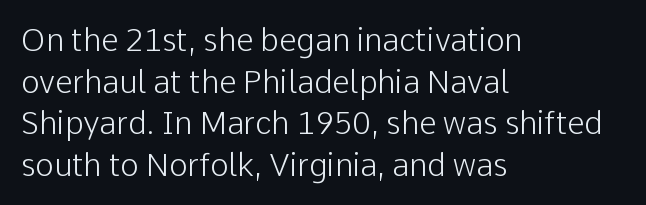
{"serif": "no", "italic": "no", "bold": "no", "weight": "light", "width": "normal", "stroke_contrast": "low", "x_height": "medium", "monospaced": "no", "underline": "no", "align": "left", "line_spacing": "normal", "line_spacing_ratio": 1.34, "letter_spacing": "normal", "letter_spacing_em": 0.0, "glyph_px": 31}
